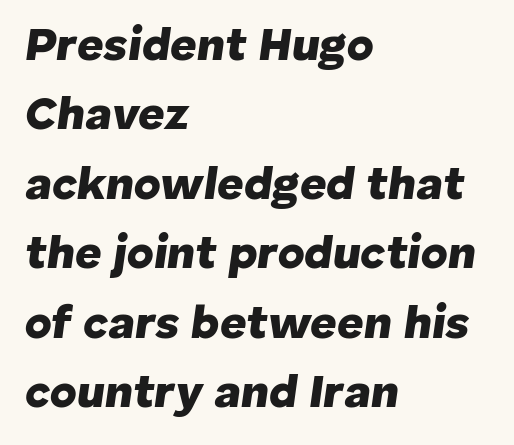
Q: Is the text bold? A: Yes.
Q: Is the text italic (slanted)? A: Yes, it leans right by about 8 degrees.
Q: Is the text underlined? A: No.
Q: How is the paragraph aligned? A: Left-aligned.
Q: Is the spacing between letters normal or unusually wide? A: Normal.
Q: Is the spacing between lines tight, normal or loose? A: Normal.
Q: Width (condensed, normal, or wide)? A: Normal.
Q: Stroke contrast? A: Low.
Q: x-height? A: Medium.
Q: Monospaced? A: No.
